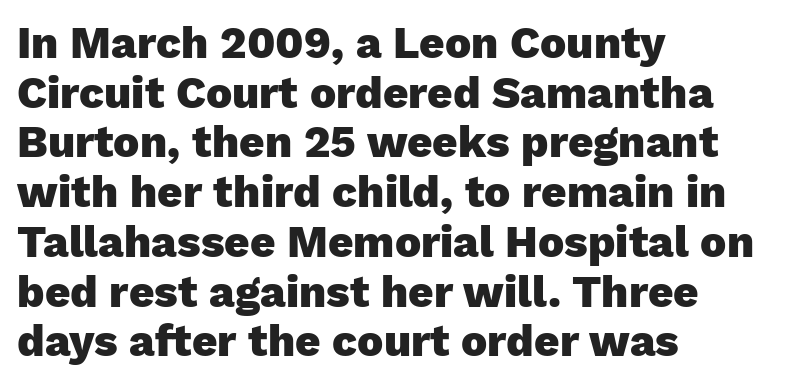
The image shows 44 px heavy sans-serif type, upright; set left-aligned, tight line spacing (1.13x), normal letter spacing, not underlined; low stroke contrast and a medium x-height.
